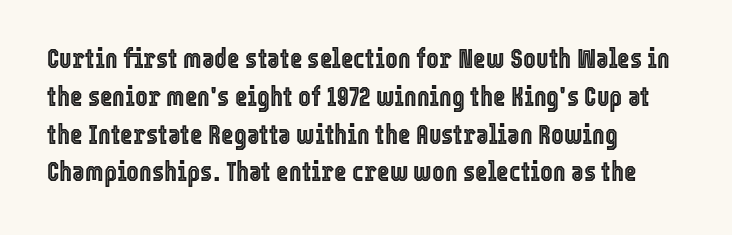
{"italic": "no", "underline": "no", "align": "left", "line_spacing": "normal", "line_spacing_ratio": 1.4, "letter_spacing": "normal", "letter_spacing_em": 0.0, "glyph_px": 27}
